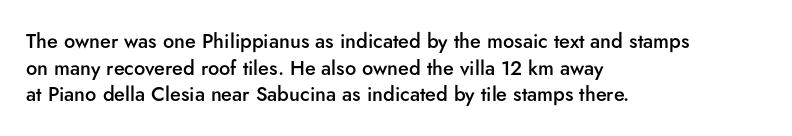
Q: Is the text bold? A: Semi-bold.
Q: Is the text italic (slanted)? A: No, it is upright.
Q: Is the text underlined? A: No.
Q: How is the paragraph aligned? A: Left-aligned.
Q: Is the spacing between letters normal or unusually wide? A: Normal.
Q: Is the spacing between lines tight, normal or loose? A: Normal.
